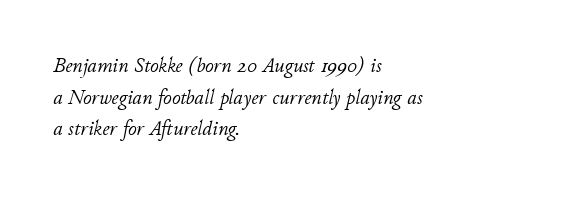
Q: Is the text bold? A: No.
Q: Is the text italic (slanted)? A: Yes, it leans right by about 11 degrees.
Q: Is the text underlined? A: No.
Q: How is the paragraph aligned? A: Left-aligned.
Q: Is the spacing between letters normal or unusually wide? A: Normal.
Q: Is the spacing between lines tight, normal or loose? A: Normal.
